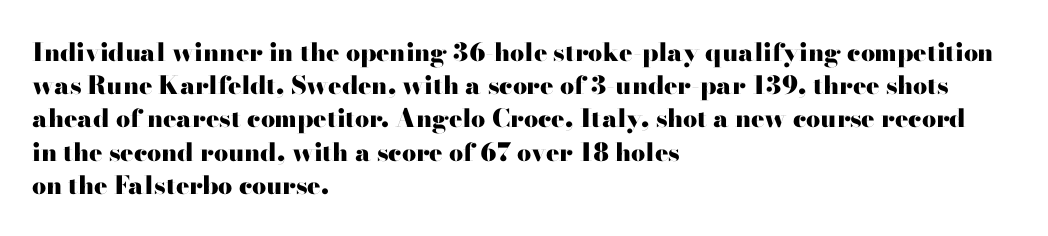
Q: Is the text bold? A: Yes.
Q: Is the text italic (slanted)? A: No, it is upright.
Q: Is the text underlined? A: No.
Q: How is the paragraph aligned? A: Left-aligned.
Q: Is the spacing between letters normal or unusually wide? A: Normal.
Q: Is the spacing between lines tight, normal or loose? A: Normal.
